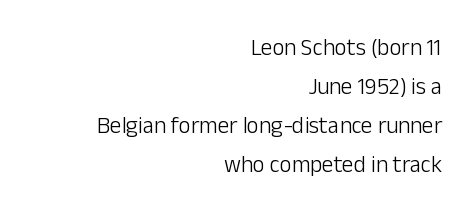
Q: Is the text bold? A: No.
Q: Is the text italic (slanted)? A: No, it is upright.
Q: Is the text underlined? A: No.
Q: How is the paragraph aligned? A: Right-aligned.
Q: Is the spacing between letters normal or unusually wide? A: Normal.
Q: Is the spacing between lines tight, normal or loose? A: Normal.
